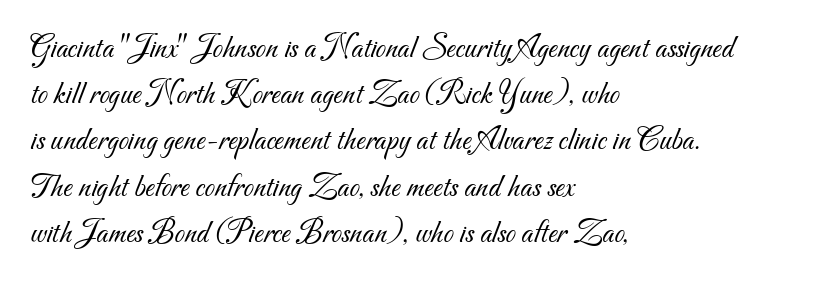
Q: Is the text bold? A: No.
Q: Is the typeface a serif or a sans-serif typeface? A: Sans-serif.
Q: Is the text underlined? A: No.
Q: How is the paragraph aligned? A: Left-aligned.
Q: Is the spacing between letters normal or unusually wide? A: Normal.
Q: Is the spacing between lines tight, normal or loose? A: Normal.
Q: Width (condensed, normal, or wide)? A: Normal.
Q: Stroke contrast? A: Medium.
Q: x-height? A: Small.
Q: Monospaced? A: No.
